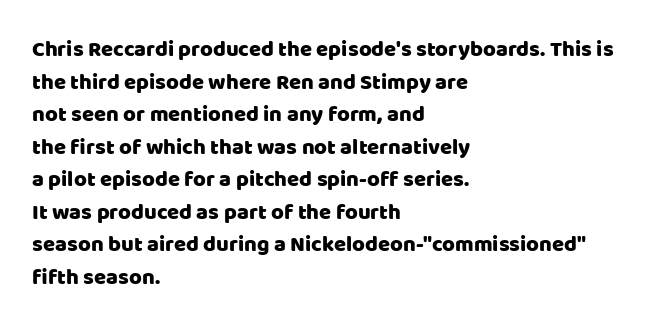
Q: Is the text italic (slanted)? A: No, it is upright.
Q: Is the text underlined? A: No.
Q: How is the paragraph aligned? A: Left-aligned.
Q: Is the spacing between letters normal or unusually wide? A: Normal.
Q: Is the spacing between lines tight, normal or loose? A: Normal.
